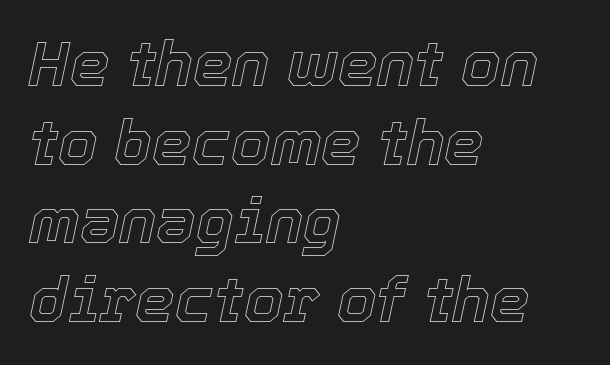
The image shows 63 px text type, italic (leaning right); set left-aligned, normal line spacing (1.25x), normal letter spacing, not underlined; a medium x-height.
